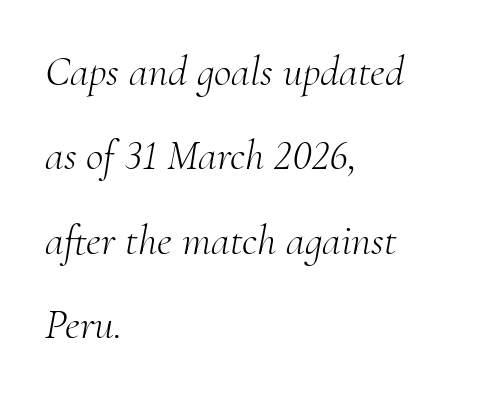
The image shows 43 px light serif type, italic (leaning right); set left-aligned, loose line spacing (1.96x), normal letter spacing, not underlined; medium stroke contrast and a small x-height.
